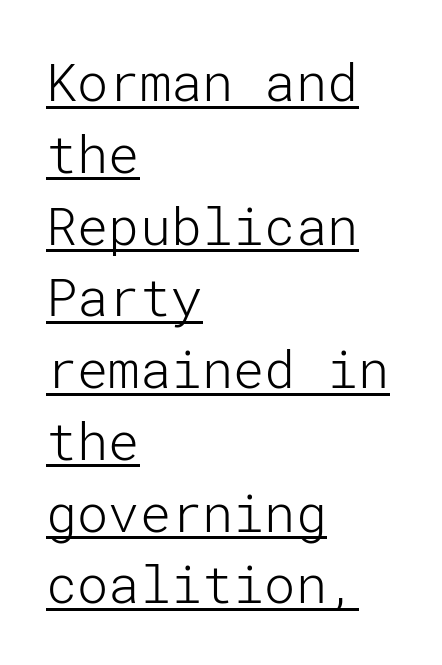
In terms of posture, this sample is upright. Reading down the column, the eye jumps a familiar distance to each next line. Which margin do the lines hug? The left one — the right edge is uneven. Nothing heavy about these letters — not bold at all. The specimen includes a rule beneath the text block's lines. Nope, no serifs anywhere on these letters.
